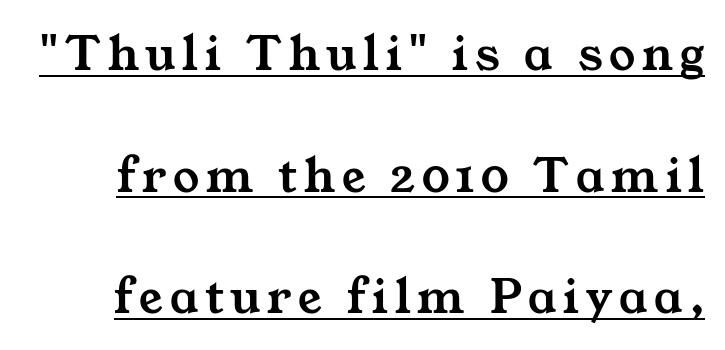
Q: Is the typeface a serif or a sans-serif typeface? A: Serif.
Q: Is the text underlined? A: Yes.
Q: Is the spacing between lines tight, normal or loose? A: Loose.
Q: Width (condensed, normal, or wide)? A: Wide.
Q: Stroke contrast? A: Medium.
Q: x-height? A: Medium.
Q: Monospaced? A: No.
